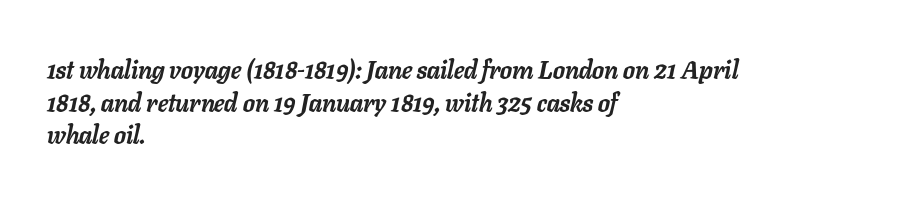
{"italic": "yes", "lean": "right", "slant_degrees": 11, "bold": "yes", "underline": "no", "align": "left", "line_spacing": "normal", "line_spacing_ratio": 1.31, "letter_spacing": "normal", "letter_spacing_em": 0.0, "glyph_px": 25}
